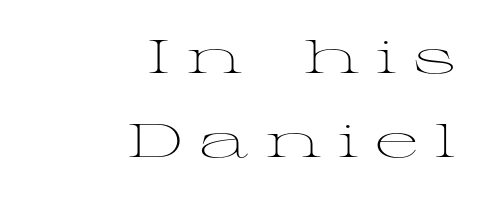
Q: Is the text bold? A: No.
Q: Is the text italic (slanted)? A: No, it is upright.
Q: Is the typeface a serif or a sans-serif typeface? A: Serif.
Q: Is the text underlined? A: No.
Q: How is the paragraph aligned? A: Right-aligned.
Q: Is the spacing between letters normal or unusually wide? A: Unusually wide.
Q: Width (condensed, normal, or wide)? A: Wide.
Q: Stroke contrast? A: Medium.
Q: x-height? A: Medium.
Q: Monospaced? A: No.
